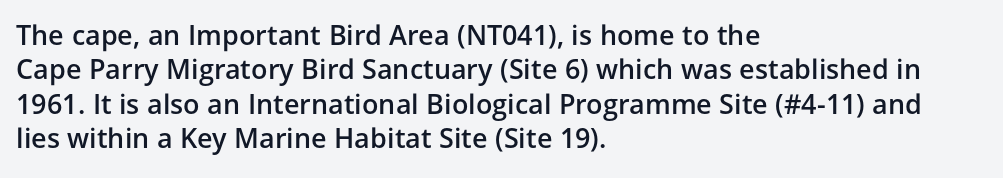
Left-aligned paragraph, ragged on the right. Nope, not italic — everything's standing straight. Strokes here are thickened, but only to semibold level. The leading is moderate, giving the passage an even texture.
